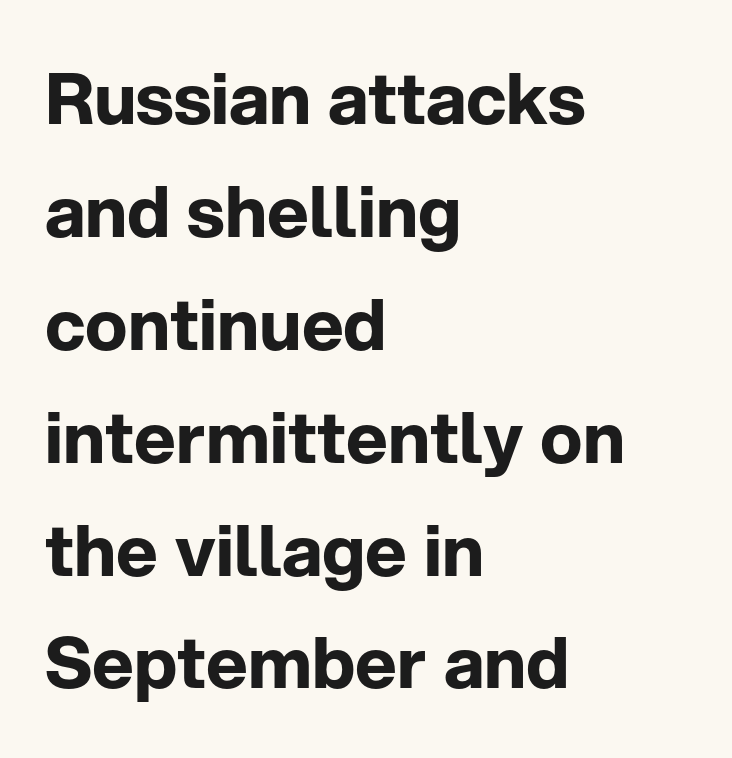
The image shows 71 px bold sans-serif type, upright; set left-aligned, normal line spacing (1.59x), normal letter spacing, not underlined; low stroke contrast and a medium x-height.
